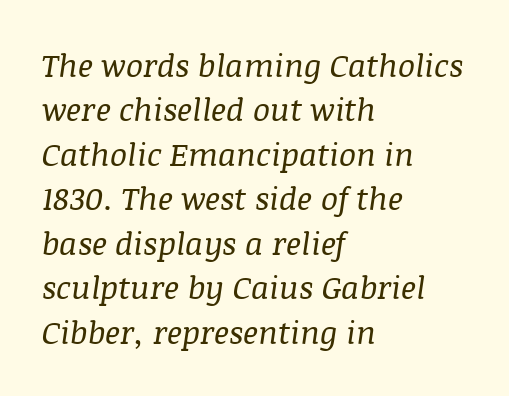
The horizontal fit of the characters is conventional and even. The typeface has the unassuming heft of standard copy or less. Layout note: lines flush left. Honestly, there is no underline to notice here at all. The rendering uses natural spacing where letterforms have individual widths.
